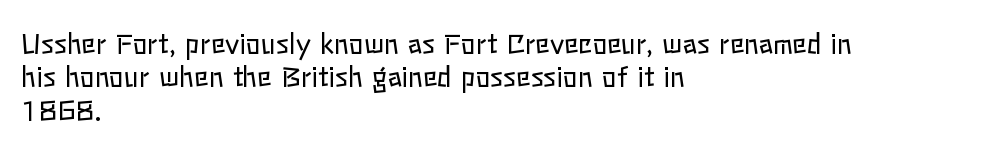
{"italic": "no", "bold": "no", "underline": "no", "align": "left", "line_spacing_ratio": 1.24, "letter_spacing": "normal", "letter_spacing_em": 0.0, "glyph_px": 27}
